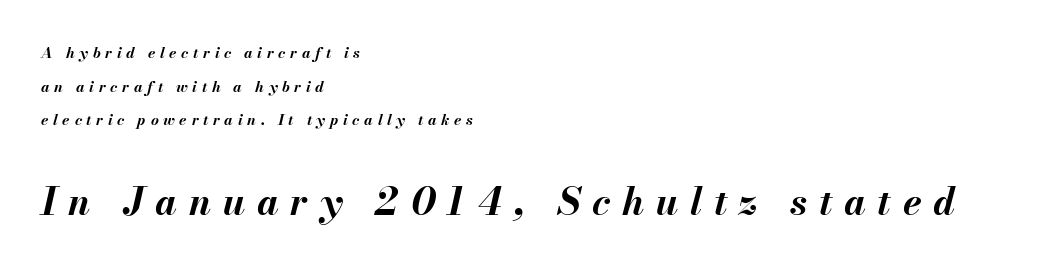
{"italic": "yes", "lean": "right", "slant_degrees": 13, "bold": "yes", "weight": "bold", "width": "normal", "stroke_contrast": "medium", "x_height": "small", "monospaced": "no", "underline": "no", "align": "left", "line_spacing": "loose", "line_spacing_ratio": 2.24, "letter_spacing": "wide", "letter_spacing_em": 0.31, "larger_block": "second", "size_ratio": 2.53, "glyph_px": 38}
